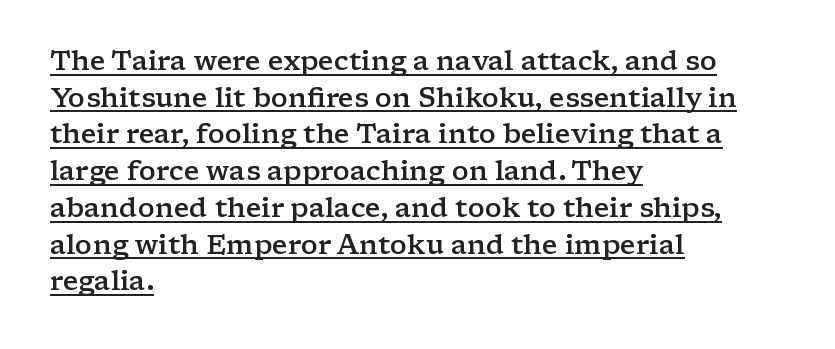
The image shows 27 px text type, upright; set left-aligned, normal line spacing (1.36x), normal letter spacing, underlined.
